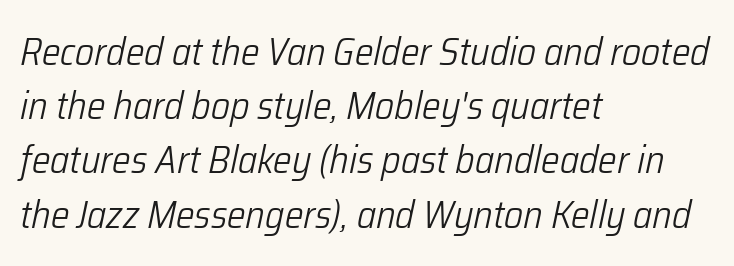
Q: Is the text bold? A: No.
Q: Is the text italic (slanted)? A: Yes, it leans right by about 12 degrees.
Q: Is the text underlined? A: No.
Q: How is the paragraph aligned? A: Left-aligned.
Q: Is the spacing between letters normal or unusually wide? A: Normal.
Q: Is the spacing between lines tight, normal or loose? A: Normal.
Q: Width (condensed, normal, or wide)? A: Condensed.
Q: Stroke contrast? A: Low.
Q: x-height? A: Medium.
Q: Monospaced? A: No.
